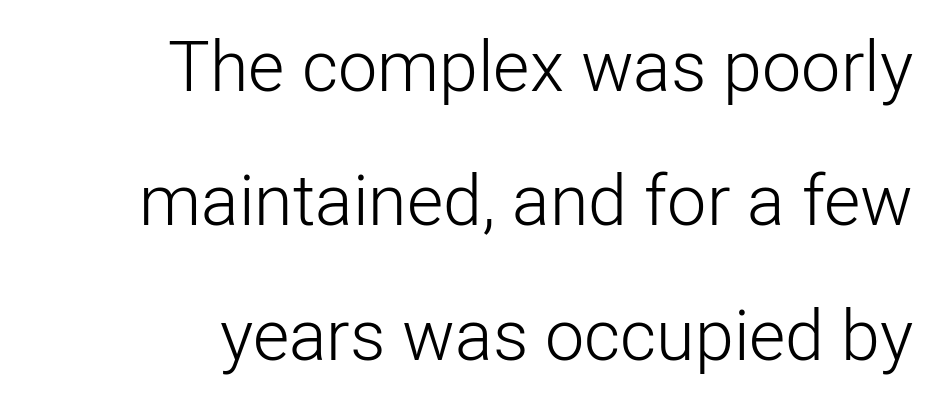
Q: Is the text bold? A: No.
Q: Is the text italic (slanted)? A: No, it is upright.
Q: Is the typeface a serif or a sans-serif typeface? A: Sans-serif.
Q: Is the text underlined? A: No.
Q: How is the paragraph aligned? A: Right-aligned.
Q: Is the spacing between letters normal or unusually wide? A: Normal.
Q: Is the spacing between lines tight, normal or loose? A: Loose.
Q: Width (condensed, normal, or wide)? A: Normal.
Q: Stroke contrast? A: Low.
Q: x-height? A: Medium.
Q: Monospaced? A: No.
